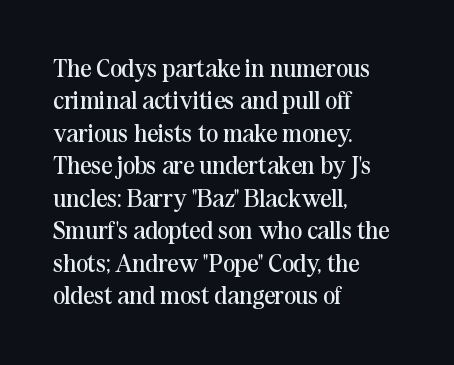
{"italic": "no", "bold": "no", "underline": "no", "align": "left", "line_spacing": "normal", "line_spacing_ratio": 1.3, "letter_spacing": "normal", "letter_spacing_em": 0.0, "glyph_px": 25}
